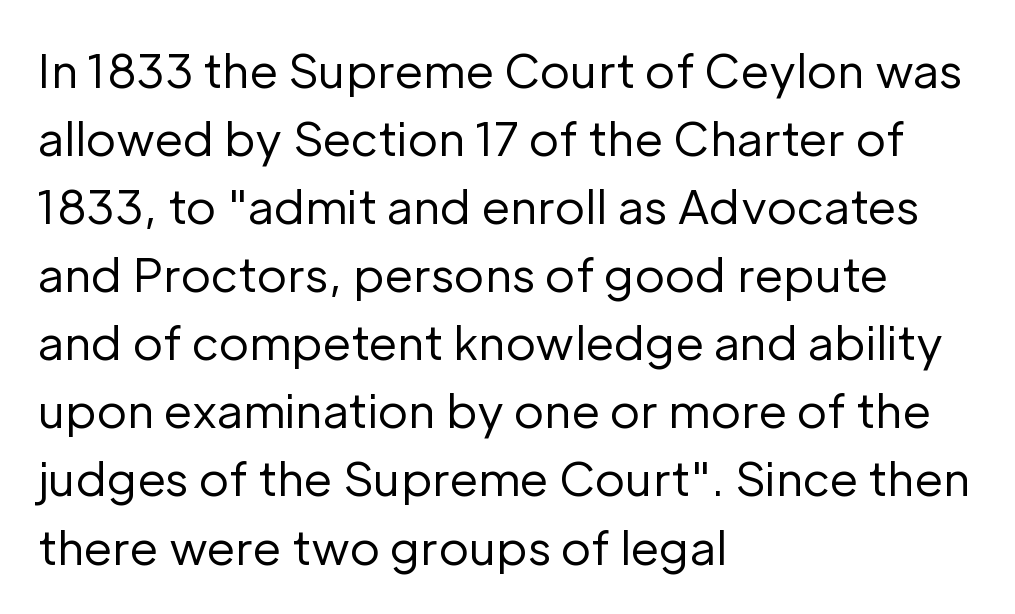
The image shows 46 px regular-weight sans-serif type, upright; set left-aligned, normal line spacing (1.48x), normal letter spacing, not underlined; low stroke contrast and a medium x-height.
